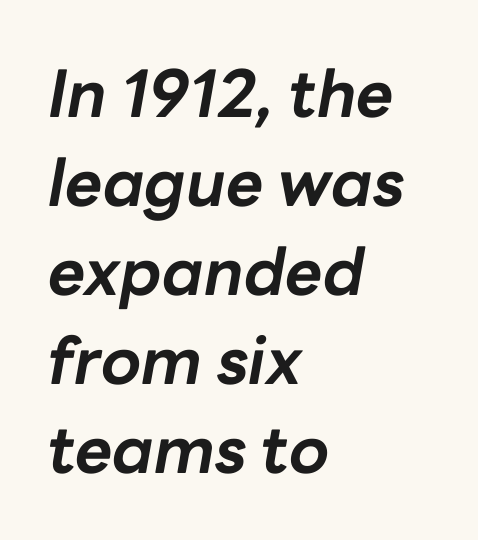
How would I describe the line gaps? Plain and ordinary. The font's italic variant was chosen for this text. This rendering leaves character spacing at its baseline value. Each letter keeps its own natural width here, so spacing adapts to shape. Does the copy run flush right? No — it runs flush left. Each glyph is drawn with heavy, bold strokes.
